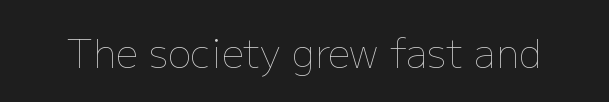
The area under the type is left untouched. No extra ink here — the face is not bold. Each word holds together tightly as a unit, with standard inter-letter gaps. Looks like regular typesetting: each glyph gets only the width it needs. If you drew a line through each stem, it would be perfectly vertical.
